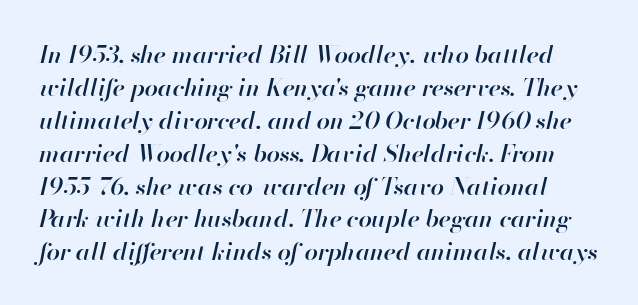
Q: Is the text bold? A: Semi-bold.
Q: Is the text italic (slanted)? A: Yes, it leans right by about 13 degrees.
Q: Is the text underlined? A: No.
Q: Is the spacing between letters normal or unusually wide? A: Normal.
Q: Is the spacing between lines tight, normal or loose? A: Normal.
